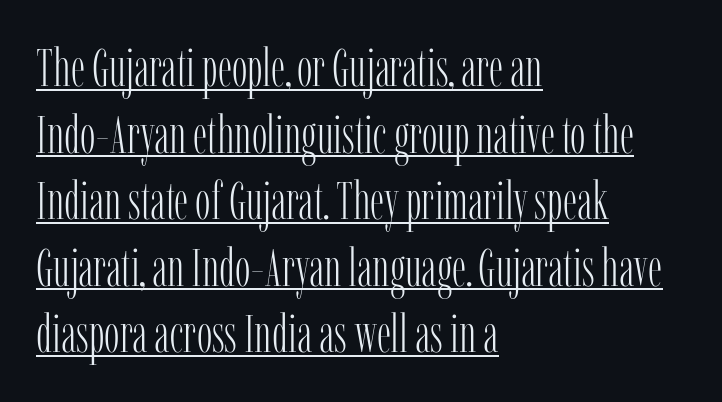
The image shows 52 px light, condensed serif type, upright; set left-aligned, normal line spacing (1.28x), normal letter spacing, underlined; low stroke contrast and a medium x-height.
